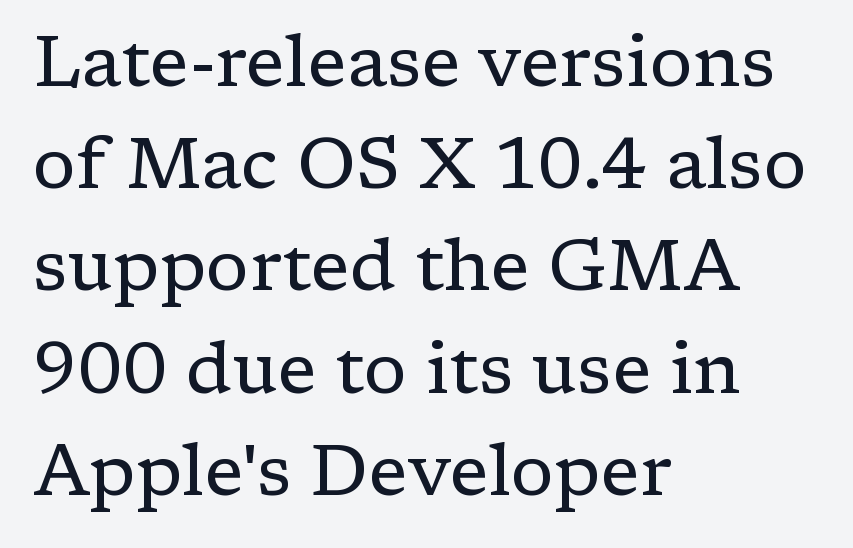
Q: Is the text bold? A: No.
Q: Is the text italic (slanted)? A: No, it is upright.
Q: Is the typeface a serif or a sans-serif typeface? A: Serif.
Q: Is the text underlined? A: No.
Q: How is the paragraph aligned? A: Left-aligned.
Q: Is the spacing between letters normal or unusually wide? A: Normal.
Q: Is the spacing between lines tight, normal or loose? A: Normal.
Q: Width (condensed, normal, or wide)? A: Normal.
Q: Stroke contrast? A: Low.
Q: x-height? A: Medium.
Q: Monospaced? A: No.
